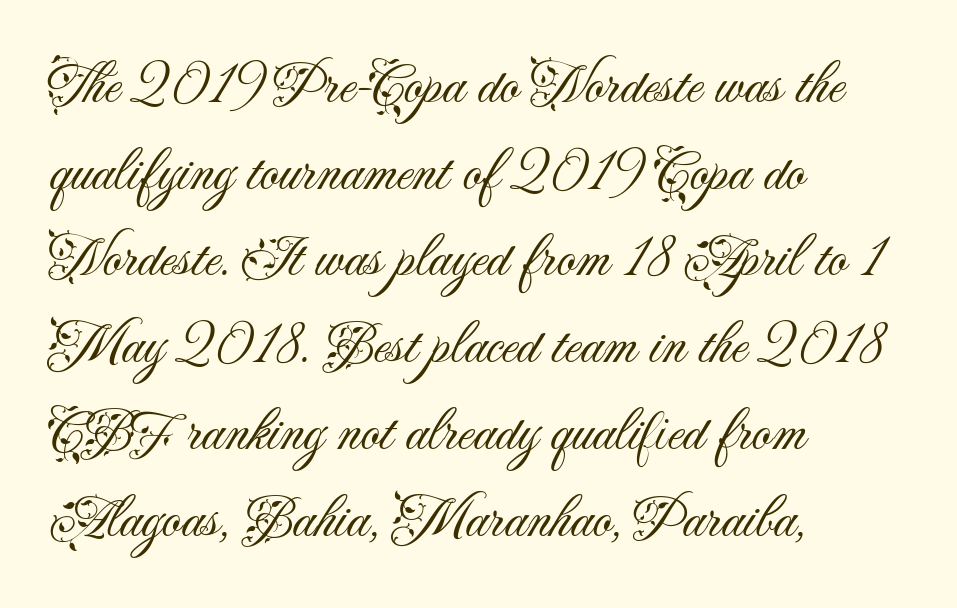
The image shows 59 px light sans-serif type; set left-aligned, normal line spacing (1.47x), normal letter spacing, not underlined; medium stroke contrast and a small x-height.
